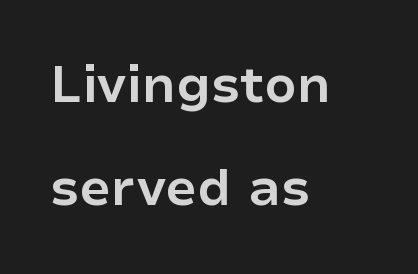
Q: Is the text bold? A: Yes.
Q: Is the text italic (slanted)? A: No, it is upright.
Q: Is the typeface a serif or a sans-serif typeface? A: Sans-serif.
Q: Is the text underlined? A: No.
Q: How is the paragraph aligned? A: Left-aligned.
Q: Is the spacing between letters normal or unusually wide? A: Normal.
Q: Is the spacing between lines tight, normal or loose? A: Loose.
Q: Width (condensed, normal, or wide)? A: Normal.
Q: Stroke contrast? A: Low.
Q: x-height? A: Medium.
Q: Monospaced? A: No.
